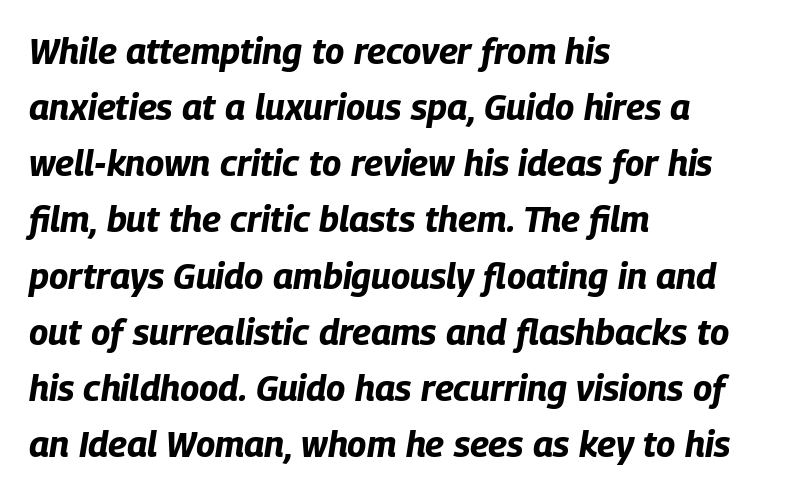
{"italic": "yes", "lean": "right", "slant_degrees": 9, "bold": "yes", "weight": "bold", "width": "condensed", "stroke_contrast": "low", "x_height": "large", "monospaced": "no", "underline": "no", "align": "left", "line_spacing": "normal", "line_spacing_ratio": 1.56, "letter_spacing": "normal", "letter_spacing_em": 0.0, "glyph_px": 36}
